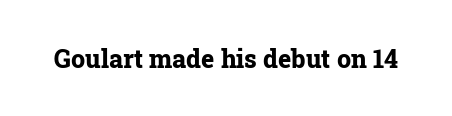
Q: Is the text bold? A: Yes.
Q: Is the text italic (slanted)? A: No, it is upright.
Q: Is the text underlined? A: No.
Q: Is the spacing between letters normal or unusually wide? A: Normal.
